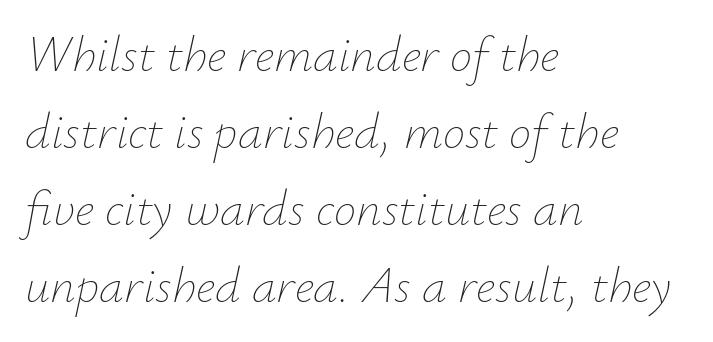
The image shows 50 px thin type, italic (leaning right); set left-aligned, normal line spacing (1.54x), normal letter spacing, not underlined; low stroke contrast and a small x-height.
